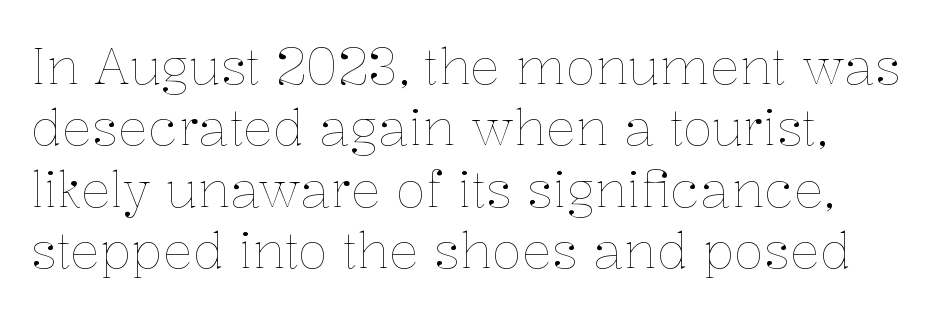
Does extra space separate the letters? No, they use regular spacing. Is this a fixed-width face? No — the glyphs have proportional, varying widths. It's the straight-up-and-down kind of type. This is not heavy type; no bold has been used.
